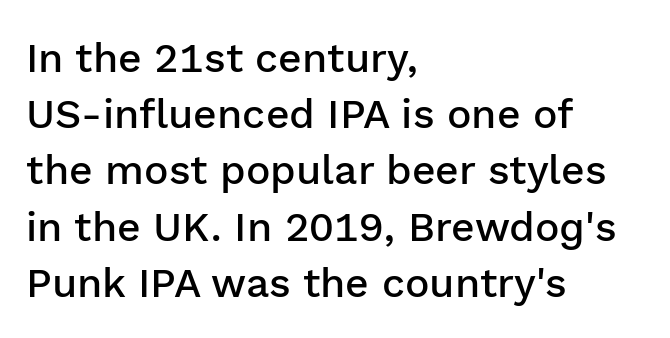
Font category for this specimen: sans-serif. The specimen reads as upright at a glance. Bold? Not quite — semibold, heavier than regular but stopping short. The zone under the glyphs is completely vacant. The rendering anchors every line to the left-hand side. The vertical gap from one line to the next is medium.
